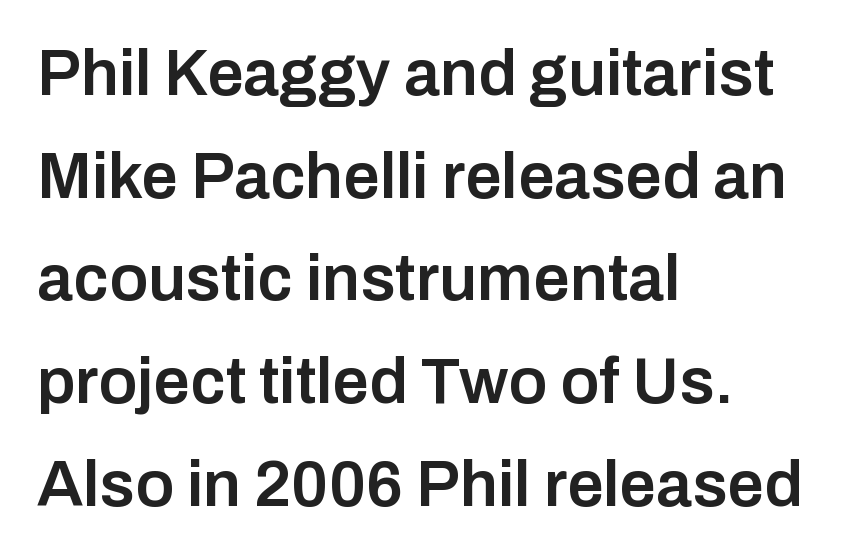
Q: Is the text bold? A: Semi-bold.
Q: Is the text italic (slanted)? A: No, it is upright.
Q: Is the typeface a serif or a sans-serif typeface? A: Sans-serif.
Q: Is the text underlined? A: No.
Q: How is the paragraph aligned? A: Left-aligned.
Q: Is the spacing between letters normal or unusually wide? A: Normal.
Q: Is the spacing between lines tight, normal or loose? A: Normal.
Q: Width (condensed, normal, or wide)? A: Normal.
Q: Stroke contrast? A: Low.
Q: x-height? A: Medium.
Q: Monospaced? A: No.
